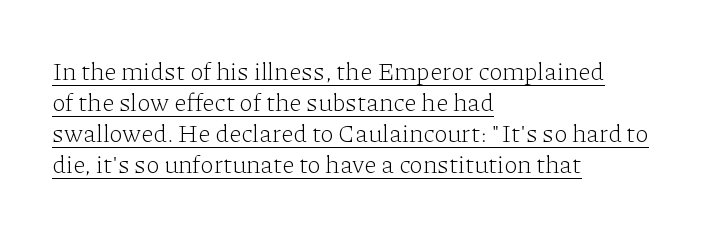
{"italic": "no", "bold": "no", "underline": "yes", "align": "left", "line_spacing_ratio": 1.24, "letter_spacing": "normal", "letter_spacing_em": 0.0, "glyph_px": 25}
